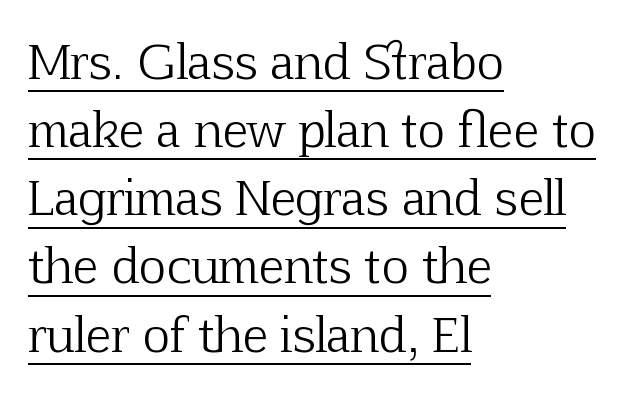
Q: Is the text bold? A: No.
Q: Is the text italic (slanted)? A: No, it is upright.
Q: Is the typeface a serif or a sans-serif typeface? A: Serif.
Q: Is the text underlined? A: Yes.
Q: How is the paragraph aligned? A: Left-aligned.
Q: Is the spacing between letters normal or unusually wide? A: Normal.
Q: Is the spacing between lines tight, normal or loose? A: Normal.
Q: Width (condensed, normal, or wide)? A: Normal.
Q: Stroke contrast? A: Low.
Q: x-height? A: Medium.
Q: Monospaced? A: No.
